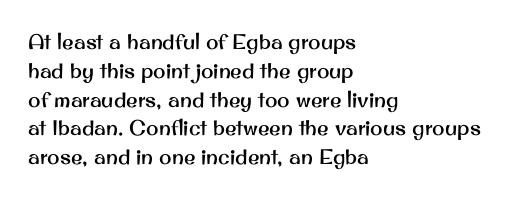
Q: Is the text italic (slanted)? A: No, it is upright.
Q: Is the text underlined? A: No.
Q: How is the paragraph aligned? A: Left-aligned.
Q: Is the spacing between letters normal or unusually wide? A: Normal.
Q: Is the spacing between lines tight, normal or loose? A: Normal.
